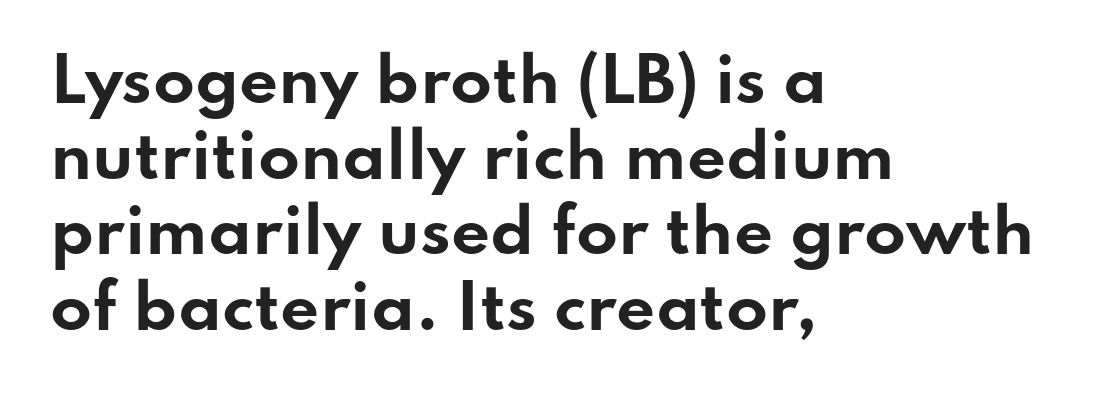
Q: Is the text bold? A: Yes.
Q: Is the text italic (slanted)? A: No, it is upright.
Q: Is the typeface a serif or a sans-serif typeface? A: Sans-serif.
Q: Is the text underlined? A: No.
Q: How is the paragraph aligned? A: Left-aligned.
Q: Is the spacing between letters normal or unusually wide? A: Normal.
Q: Width (condensed, normal, or wide)? A: Wide.
Q: Stroke contrast? A: Low.
Q: x-height? A: Small.
Q: Monospaced? A: No.
